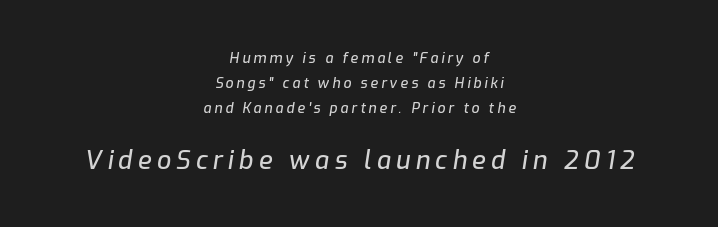
The image shows 25 px text type, italic (leaning right); set centered, line spacing 1.79x, unusually wide letter spacing (+0.21 em), not underlined; the second (bottom) block is 1.79x larger.
